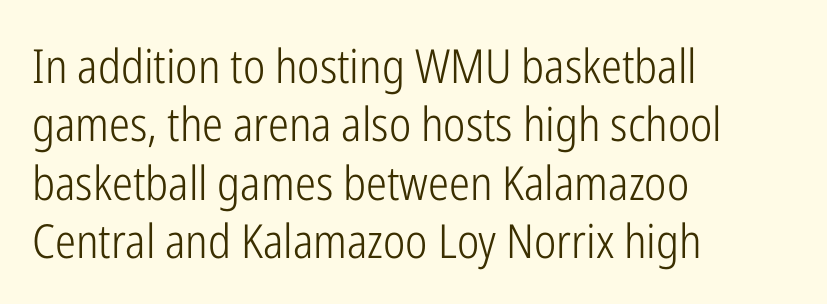
{"serif": "no", "italic": "no", "bold": "no", "weight": "light", "width": "condensed", "stroke_contrast": "low", "x_height": "medium", "monospaced": "no", "underline": "no", "align": "left", "line_spacing_ratio": 1.24, "letter_spacing": "normal", "letter_spacing_em": 0.0, "glyph_px": 47}
